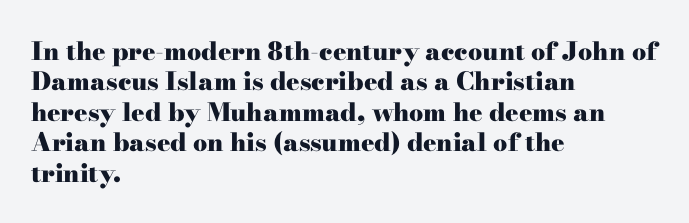
{"italic": "no", "bold": "yes", "underline": "no", "align": "left", "line_spacing_ratio": 1.22, "letter_spacing": "normal", "letter_spacing_em": 0.0, "glyph_px": 25}
